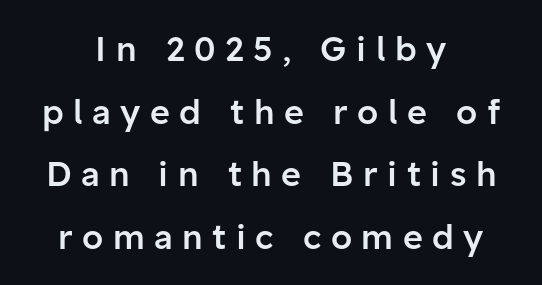
{"serif": "no", "italic": "no", "bold": "semi", "weight": "semibold", "width": "normal", "stroke_contrast": "low", "x_height": "medium", "monospaced": "no", "underline": "no", "align": "center", "line_spacing_ratio": 1.84, "letter_spacing": "wide", "letter_spacing_em": 0.28, "glyph_px": 34}
